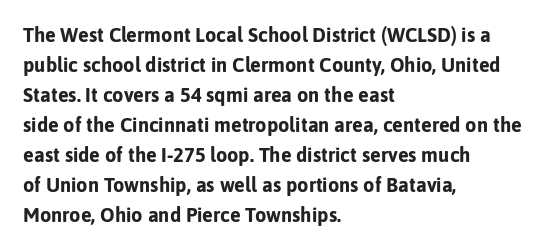
{"italic": "no", "bold": "yes", "underline": "no", "align": "left", "line_spacing": "normal", "line_spacing_ratio": 1.5, "letter_spacing": "normal", "letter_spacing_em": 0.0, "glyph_px": 20}
